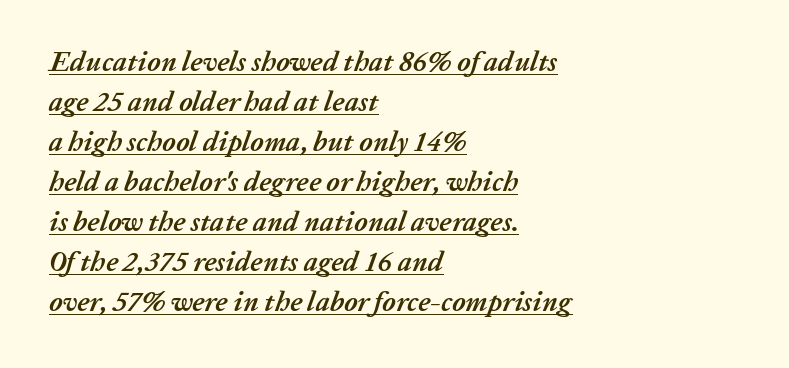
The image shows 28 px semibold type, italic (leaning right); set left-aligned, normal line spacing (1.43x), normal letter spacing, underlined; low stroke contrast and a medium x-height.
